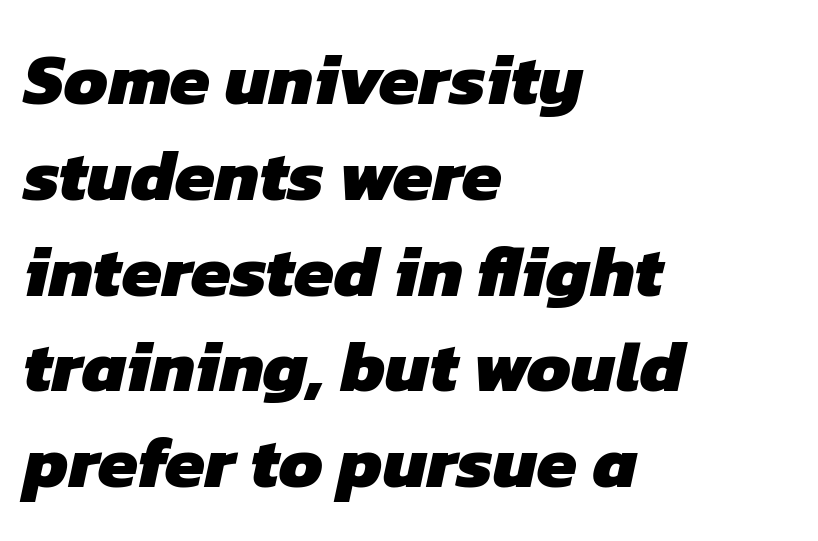
Here the designer chose a conventional face with non-uniform glyph widths. The letters are bold, with thick, heavy strokes. The setting favours the left margin, as ordinary paragraphs usually do. Descenders hang freely into open space.
